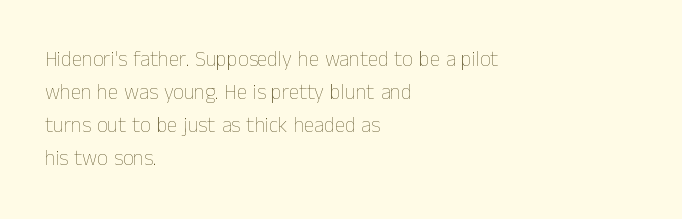
Q: Is the text bold? A: No.
Q: Is the text italic (slanted)? A: No, it is upright.
Q: Is the text underlined? A: No.
Q: How is the paragraph aligned? A: Left-aligned.
Q: Is the spacing between letters normal or unusually wide? A: Normal.
Q: Is the spacing between lines tight, normal or loose? A: Normal.
